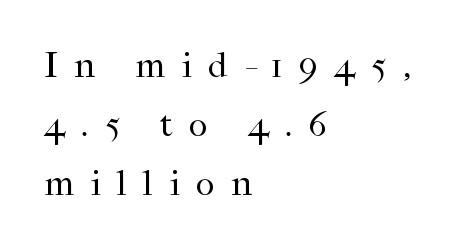
{"serif": "yes", "italic": "no", "bold": "no", "weight": "regular", "width": "normal", "stroke_contrast": "high", "x_height": "medium", "monospaced": "no", "underline": "no", "align": "left", "line_spacing": "normal", "line_spacing_ratio": 1.64, "letter_spacing": "wide", "letter_spacing_em": 0.45, "glyph_px": 36}
